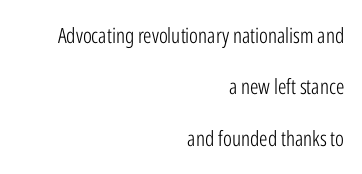
Honestly, the letter spacing is just normal — you wouldn't notice it. Typeset ragged left — the right edge is the straight one. Designer's note — italics off, roman on. Nobody drew a line under any word here. Compared with typical paragraphs, the rows here are farther apart.
